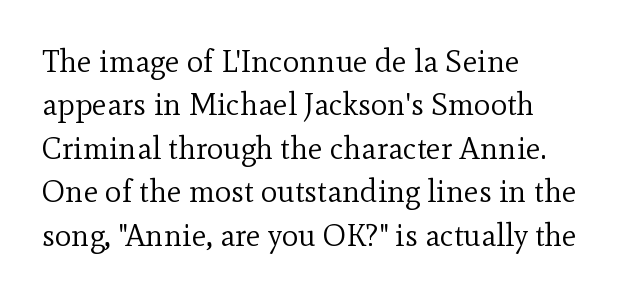
The image shows 31 px regular-weight serif type, upright; set left-aligned, normal line spacing (1.4x), normal letter spacing, not underlined; a small x-height.
